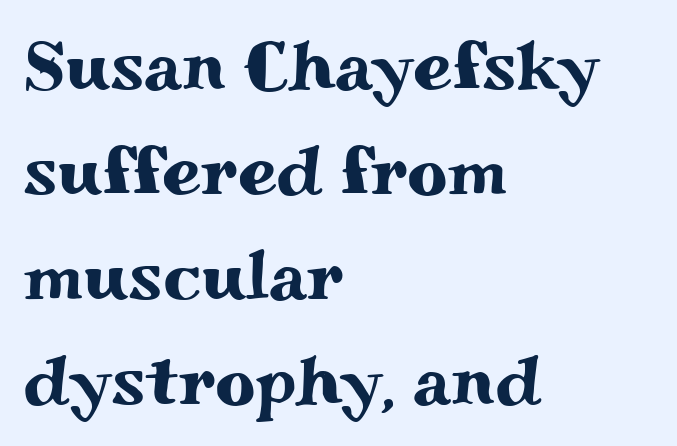
Q: Is the text italic (slanted)? A: No, it is upright.
Q: Is the typeface a serif or a sans-serif typeface? A: Serif.
Q: Is the text underlined? A: No.
Q: How is the paragraph aligned? A: Left-aligned.
Q: Is the spacing between letters normal or unusually wide? A: Normal.
Q: Is the spacing between lines tight, normal or loose? A: Normal.
Q: Width (condensed, normal, or wide)? A: Wide.
Q: Stroke contrast? A: Medium.
Q: x-height? A: Small.
Q: Monospaced? A: No.
